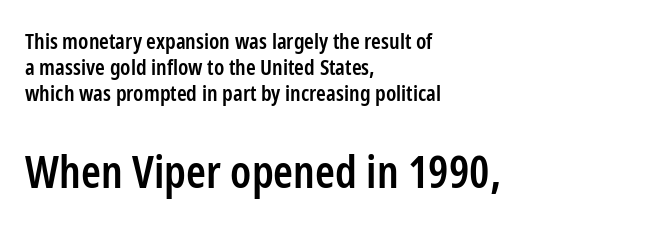
Here the second block reads like a headline and the first like body copy. Examine the stroke ends and you'll find no serifs. These lines are set flush left with a ragged right edge. The glyphs have the mass of a demibold cut, below bold. Nobody touched the tracking dial on this one.
